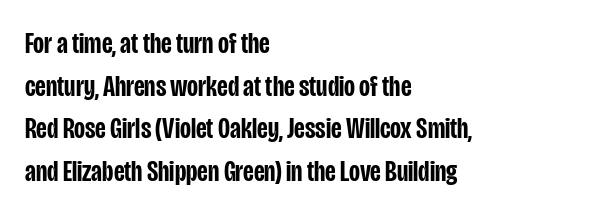
{"serif": "no", "italic": "no", "bold": "semi", "weight": "semibold", "width": "condensed", "stroke_contrast": "low", "x_height": "large", "monospaced": "no", "underline": "no", "align": "left", "line_spacing": "normal", "line_spacing_ratio": 1.42, "letter_spacing": "normal", "letter_spacing_em": 0.0, "glyph_px": 30}
